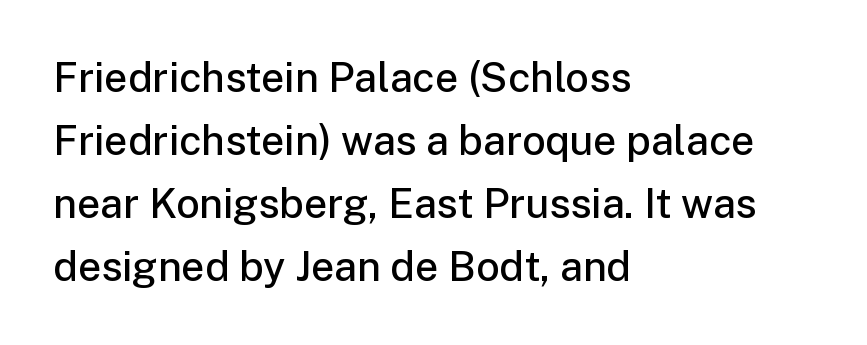
Does the lettering tilt? It doesn't — this is upright. Check under the words: just untouched page. Look at the stroke-to-counter ratio: somewhat heavy, a semibold. This sample has the flowing, uneven cadence of proportional lettering. In CSS terms this would be text-align: left. Short note: letters normally spaced.
